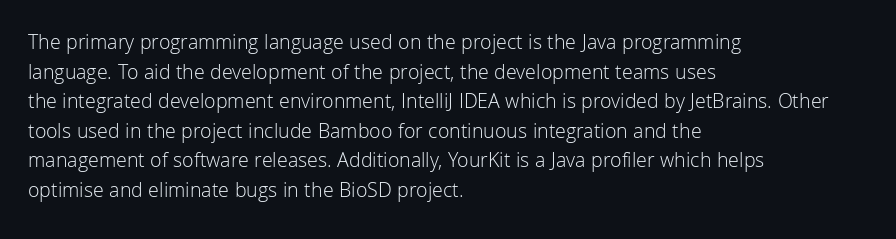
Quick note: underline off. Do the letters lean? They stand straight. The text block is weighted toward the left margin, trailing off unevenly rightward. This rendering leaves character spacing at its baseline value. Vertical spacing — default.
